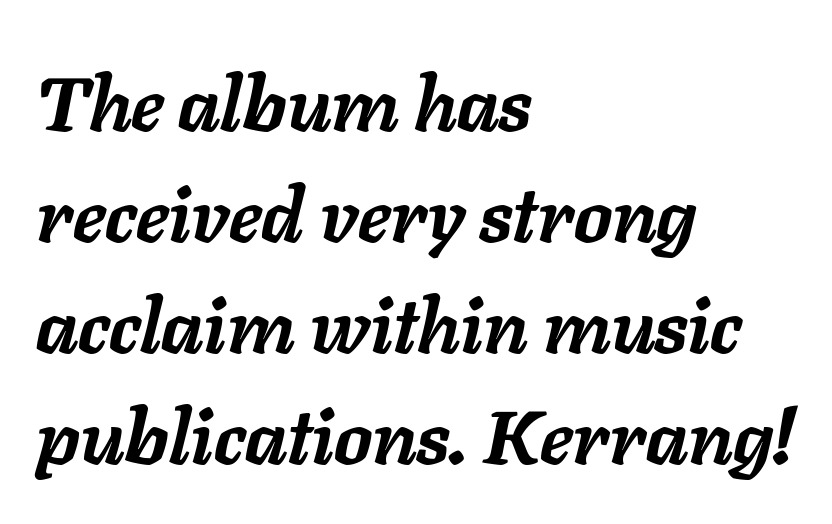
Students, note that the glyphs here touch the page at normal intervals. Designer's note — italics engaged. Think of a printed novel: that variable character pitch is what you see here. The specimen omits any rule beneath the text block's lines. Leftover space on each line is placed entirely after the last word. Each glyph is drawn with heavy, bold strokes.
